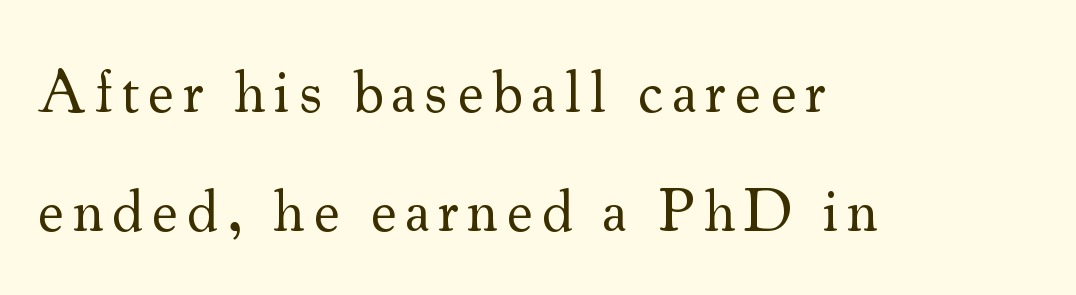
Q: Is the text bold? A: No.
Q: Is the text italic (slanted)? A: No, it is upright.
Q: Is the typeface a serif or a sans-serif typeface? A: Serif.
Q: Is the text underlined? A: No.
Q: How is the paragraph aligned? A: Left-aligned.
Q: Is the spacing between lines tight, normal or loose? A: Loose.
Q: Width (condensed, normal, or wide)? A: Normal.
Q: Stroke contrast? A: Medium.
Q: x-height? A: Small.
Q: Monospaced? A: No.
